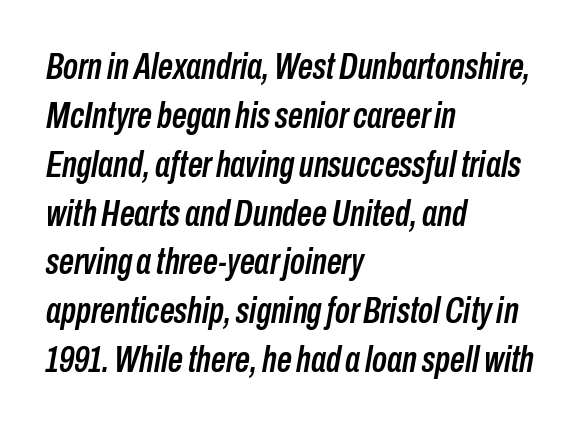
The gap between lines stays unmarked. Every character sits at an angle, as italics do. Regarding leading, the lines here are spaced in the standard way. The face used here is proportionally spaced, like ordinary book or web type. Honestly, the letter spacing is just normal — you wouldn't notice it. Horizontal alignment here is leftward, the default for most running prose.
